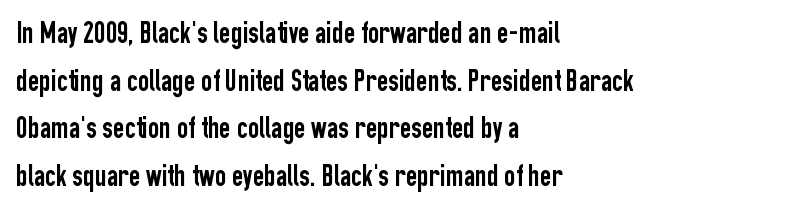
The image shows 31 px condensed sans-serif type, upright; set left-aligned, normal line spacing (1.54x), normal letter spacing, not underlined; low stroke contrast and a medium x-height.
